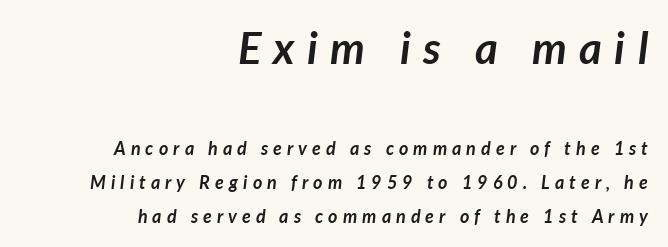
{"italic": "yes", "lean": "right", "slant_degrees": 7, "bold": "yes", "weight": "semibold", "width": "normal", "stroke_contrast": "low", "x_height": "medium", "monospaced": "no", "underline": "no", "align": "right", "line_spacing_ratio": 1.87, "letter_spacing": "wide", "letter_spacing_em": 0.28, "larger_block": "first", "size_ratio": 2.44, "glyph_px": 44}
